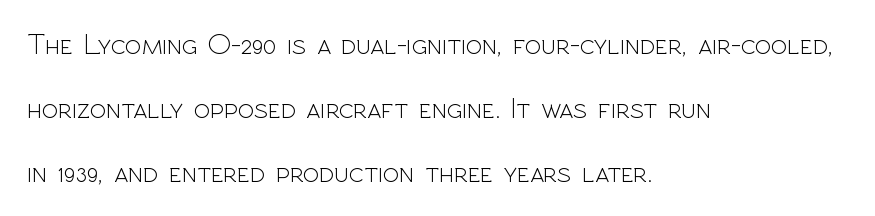
{"serif": "no", "italic": "no", "bold": "no", "weight": "light", "width": "normal", "x_height": "medium", "monospaced": "no", "underline": "no", "align": "left", "line_spacing": "loose", "line_spacing_ratio": 2.13, "letter_spacing": "normal", "letter_spacing_em": 0.0, "glyph_px": 30}
